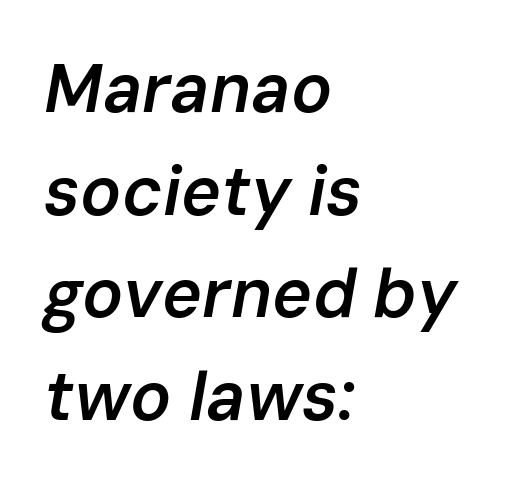
The image shows 68 px semibold type, italic (leaning right); set left-aligned, normal line spacing (1.51x), normal letter spacing, not underlined; low stroke contrast and a medium x-height.
